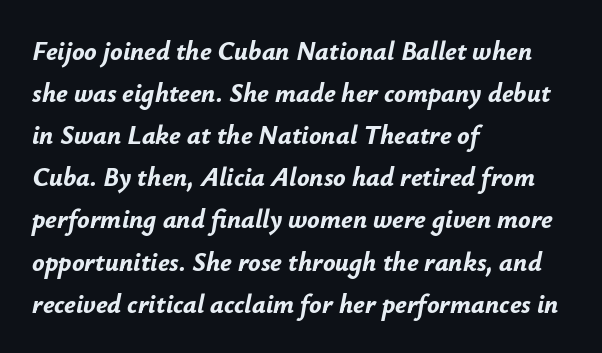
Q: Is the text bold? A: Yes.
Q: Is the text italic (slanted)? A: Yes, it leans right by about 12 degrees.
Q: Is the text underlined? A: No.
Q: How is the paragraph aligned? A: Left-aligned.
Q: Is the spacing between letters normal or unusually wide? A: Normal.
Q: Is the spacing between lines tight, normal or loose? A: Normal.
